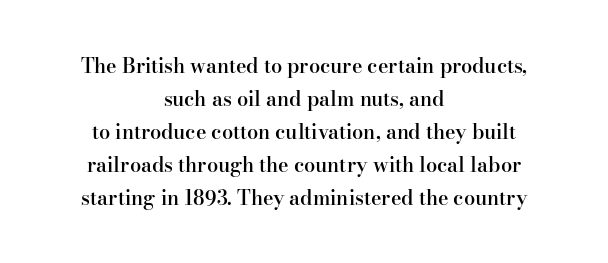
Q: Is the text bold? A: Semi-bold.
Q: Is the text italic (slanted)? A: No, it is upright.
Q: Is the text underlined? A: No.
Q: How is the paragraph aligned? A: Centered.
Q: Is the spacing between letters normal or unusually wide? A: Normal.
Q: Is the spacing between lines tight, normal or loose? A: Normal.
